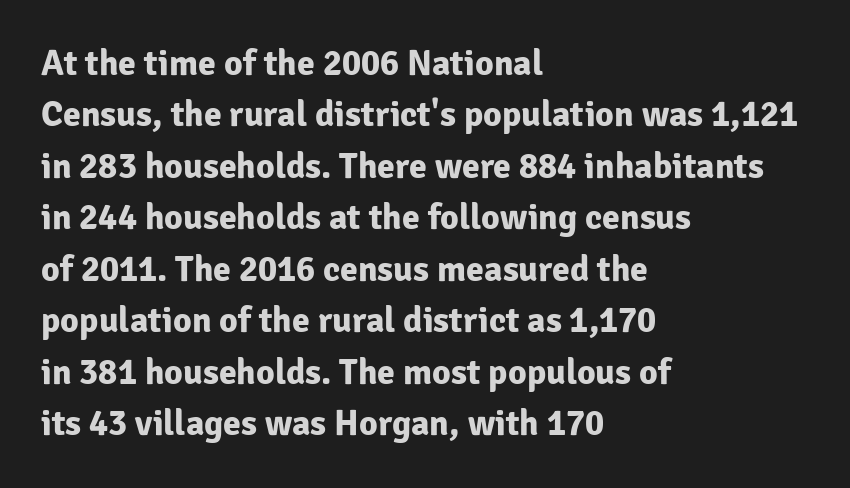
Words appear dense and cohesive because spacing is normal. This sample has the flowing, uneven cadence of proportional lettering. Underline: absent. The text was rendered using a sans face with plain stroke endings. Honestly, the row spacing looks completely unremarkable. Is there any slant? The stems are plumb.
